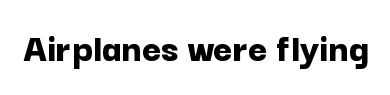
The lettering holds an erect, upright posture throughout. In terms of weight, the rendering is a true, heavy bold. Beneath every word, the page is bare. The type family on display is of the sans-serif kind. Does extra space separate the letters? No, they use regular spacing. Each letter keeps its own natural width here, so spacing adapts to shape.
